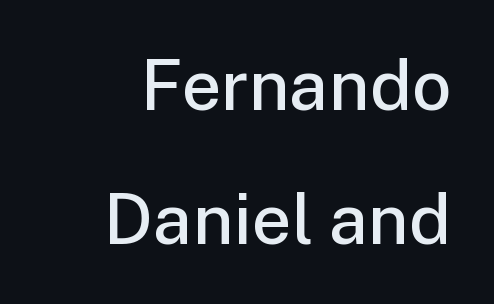
{"serif": "no", "italic": "no", "bold": "semi", "weight": "semibold", "width": "normal", "stroke_contrast": "low", "x_height": "medium", "monospaced": "no", "underline": "no", "line_spacing": "loose", "line_spacing_ratio": 1.92, "letter_spacing": "normal", "letter_spacing_em": 0.0, "glyph_px": 70}
